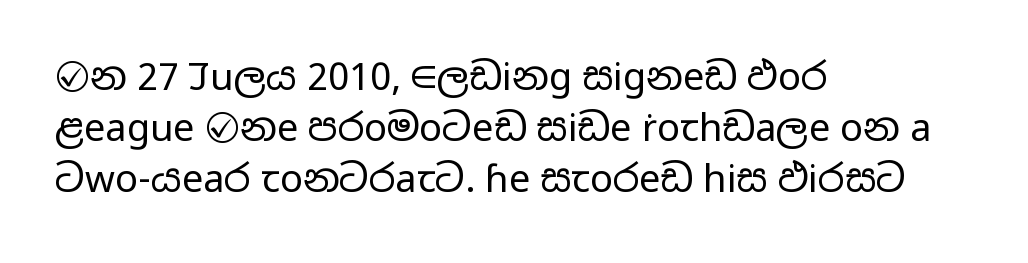
Q: Is the text bold? A: No.
Q: Is the text italic (slanted)? A: No, it is upright.
Q: Is the typeface a serif or a sans-serif typeface? A: Sans-serif.
Q: Is the text underlined? A: No.
Q: How is the paragraph aligned? A: Left-aligned.
Q: Is the spacing between letters normal or unusually wide? A: Normal.
Q: Is the spacing between lines tight, normal or loose? A: Normal.
Q: Width (condensed, normal, or wide)? A: Wide.
Q: Stroke contrast? A: Low.
Q: x-height? A: Medium.
Q: Monospaced? A: No.
